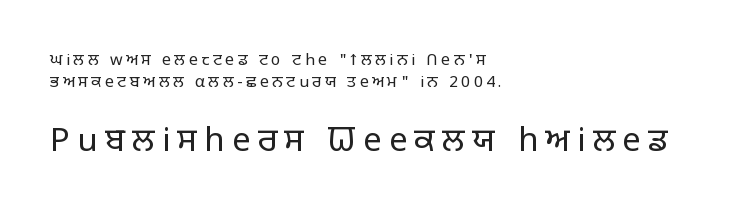
Q: Is the text bold? A: No.
Q: Is the text italic (slanted)? A: No, it is upright.
Q: Is the typeface a serif or a sans-serif typeface? A: Sans-serif.
Q: Is the text underlined? A: No.
Q: How is the paragraph aligned? A: Left-aligned.
Q: Is the spacing between letters normal or unusually wide? A: Unusually wide.
Q: Is the spacing between lines tight, normal or loose? A: Normal.
Q: Which block of text is set in a larger size, the first (top) or the second (bottom)? A: The second (bottom) one.
Q: Width (condensed, normal, or wide)? A: Normal.
Q: Stroke contrast? A: Low.
Q: x-height? A: Large.
Q: Monospaced? A: No.
